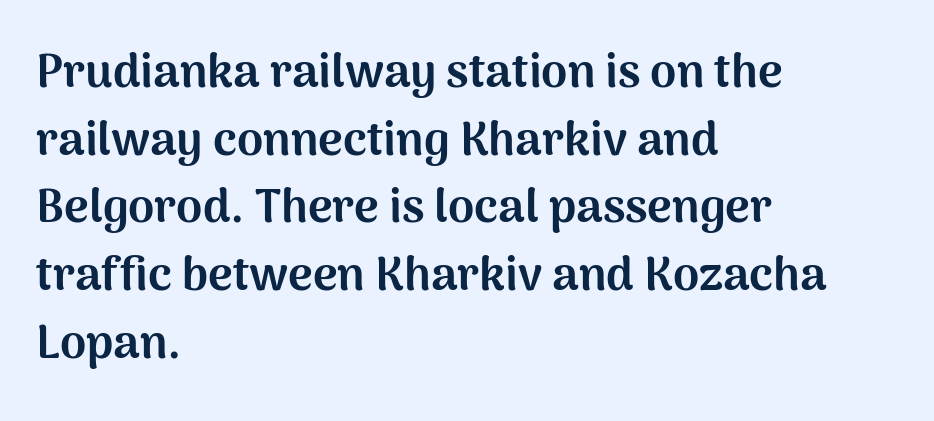
The image shows 47 px bold sans-serif type, upright; set left-aligned, normal line spacing (1.44x), normal letter spacing, not underlined; medium stroke contrast and a medium x-height.
